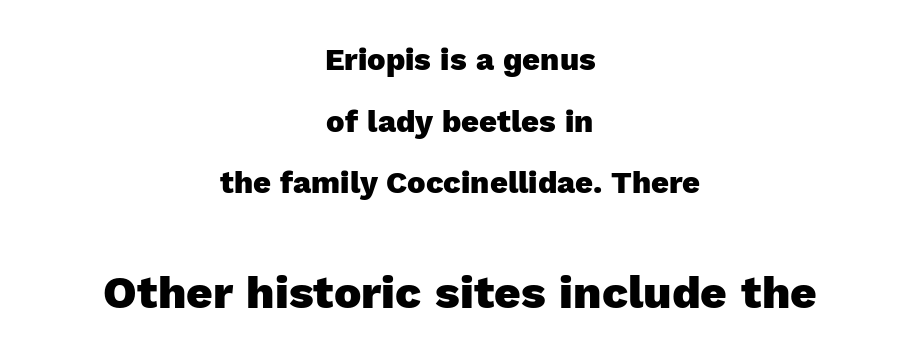
Q: Is the text bold? A: Yes.
Q: Is the text italic (slanted)? A: No, it is upright.
Q: Is the typeface a serif or a sans-serif typeface? A: Sans-serif.
Q: Is the text underlined? A: No.
Q: How is the paragraph aligned? A: Centered.
Q: Is the spacing between letters normal or unusually wide? A: Normal.
Q: Is the spacing between lines tight, normal or loose? A: Loose.
Q: Which block of text is set in a larger size, the first (top) or the second (bottom)? A: The second (bottom) one.
Q: Width (condensed, normal, or wide)? A: Normal.
Q: x-height? A: Medium.
Q: Monospaced? A: No.
